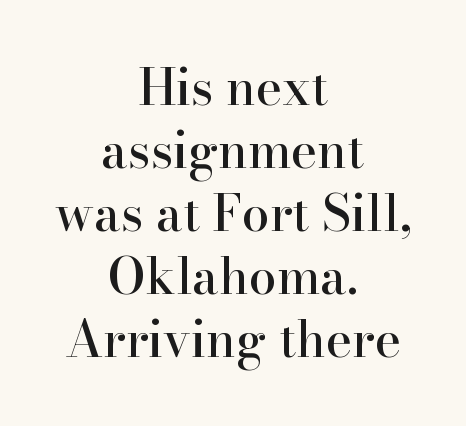
Vertical strokes here are truly vertical. Check under the words: just untouched page. Line starts and ends both wander, symmetrically. Small tapered or slab feet sit at the stroke ends, so this counts as serif. The line-height multiplier appears to be the usual default.
